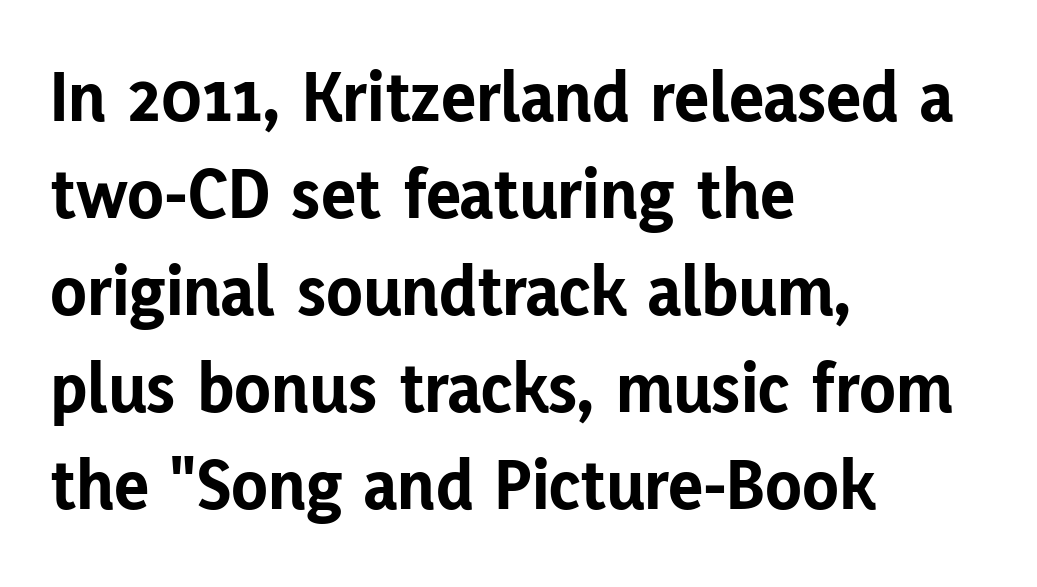
The image shows 74 px bold sans-serif type, upright; set left-aligned, normal line spacing (1.31x), normal letter spacing, not underlined; low stroke contrast and a medium x-height.
